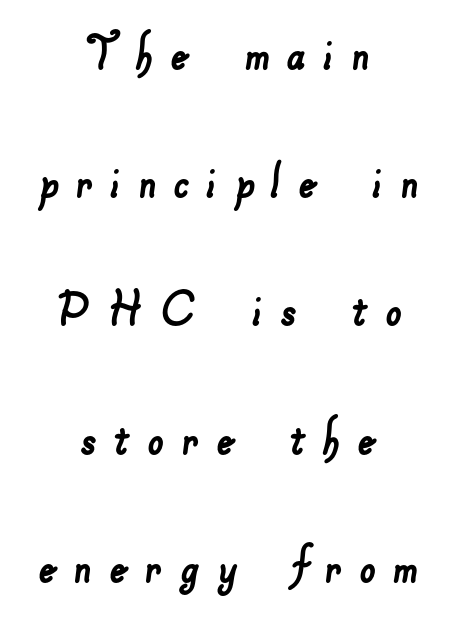
{"serif": "no", "width": "normal", "stroke_contrast": "low", "x_height": "small", "monospaced": "no", "underline": "no", "align": "center", "line_spacing": "loose", "line_spacing_ratio": 2.25, "letter_spacing": "wide", "letter_spacing_em": 0.3, "glyph_px": 57}
